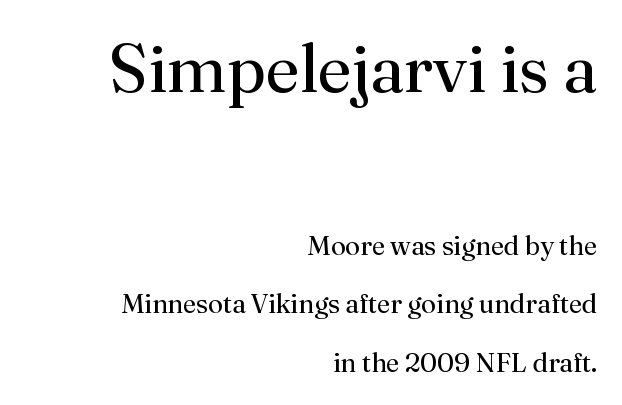
Reading down the block, your eye finds every line finishing at a fixed right position. Interline gaps are noticeably wide in this sample. Characters remain perfectly vertical along every line. Here the designer chose a conventional face with non-uniform glyph widths. The space beneath each line is pristine and unruled. Glyph-to-glyph distance matches everyday printed text.
